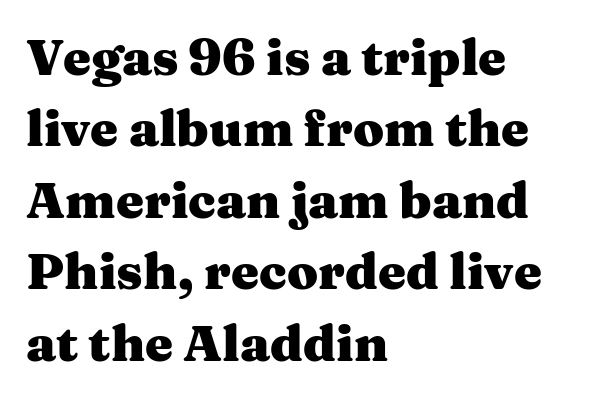
{"serif": "yes", "italic": "no", "bold": "yes", "weight": "heavy", "width": "wide", "stroke_contrast": "medium", "x_height": "medium", "monospaced": "no", "underline": "no", "align": "left", "line_spacing": "normal", "line_spacing_ratio": 1.43, "letter_spacing": "normal", "letter_spacing_em": 0.0, "glyph_px": 50}
